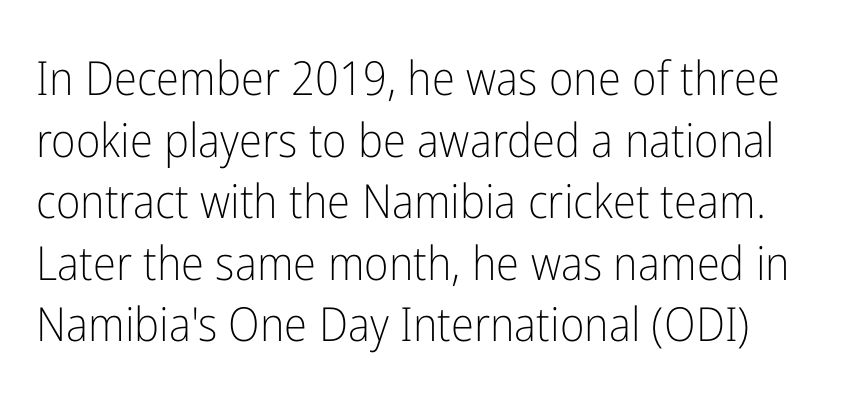
Q: Is the text bold? A: No.
Q: Is the text italic (slanted)? A: No, it is upright.
Q: Is the typeface a serif or a sans-serif typeface? A: Sans-serif.
Q: Is the text underlined? A: No.
Q: Is the spacing between letters normal or unusually wide? A: Normal.
Q: Is the spacing between lines tight, normal or loose? A: Normal.
Q: Width (condensed, normal, or wide)? A: Condensed.
Q: Stroke contrast? A: Low.
Q: x-height? A: Medium.
Q: Monospaced? A: No.
